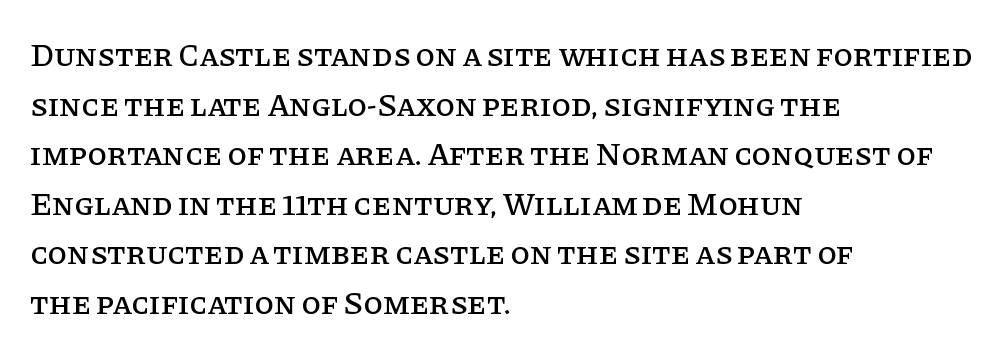
{"serif": "yes", "italic": "no", "width": "normal", "stroke_contrast": "low", "x_height": "large", "monospaced": "no", "underline": "no", "align": "left", "line_spacing": "normal", "line_spacing_ratio": 1.55, "letter_spacing": "normal", "letter_spacing_em": 0.0, "glyph_px": 32}
